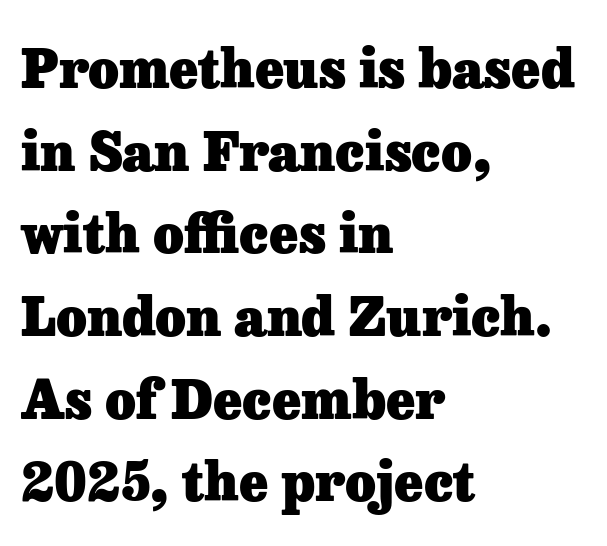
{"serif": "yes", "italic": "no", "bold": "yes", "weight": "heavy", "width": "normal", "stroke_contrast": "low", "x_height": "medium", "monospaced": "no", "underline": "no", "align": "left", "line_spacing": "normal", "line_spacing_ratio": 1.56, "letter_spacing": "normal", "letter_spacing_em": 0.0, "glyph_px": 53}
